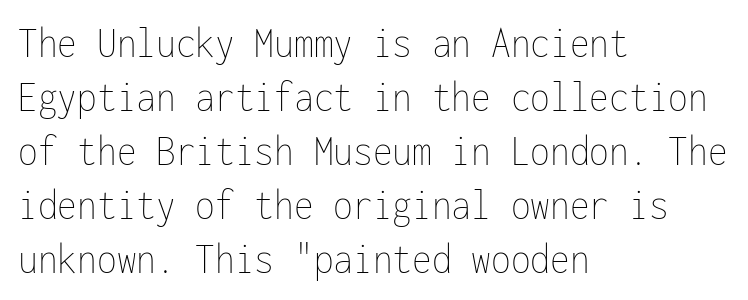
{"italic": "no", "bold": "no", "weight": "thin", "width": "condensed", "stroke_contrast": "low", "x_height": "medium", "monospaced": "yes", "underline": "no", "align": "left", "line_spacing_ratio": 1.2, "letter_spacing": "normal", "letter_spacing_em": 0.0, "glyph_px": 45}
